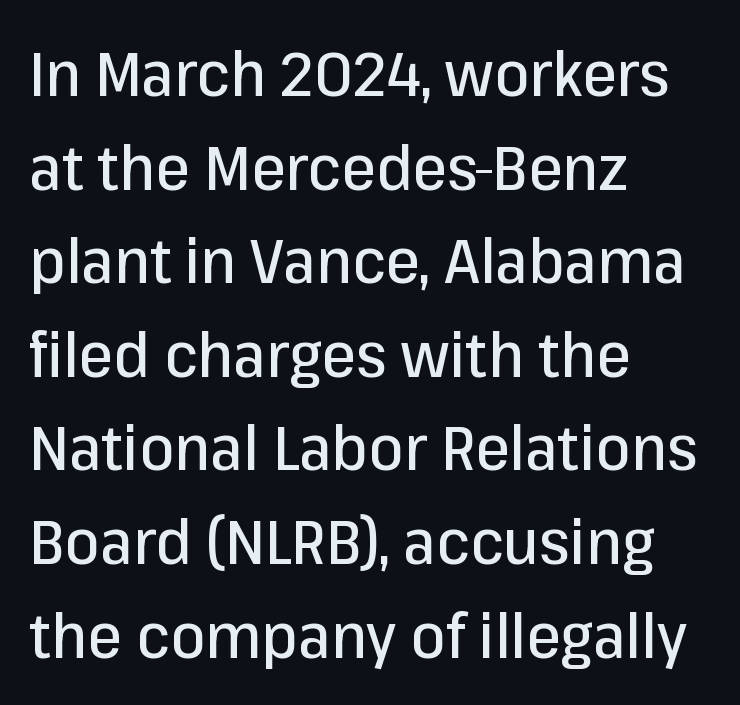
Q: Is the text italic (slanted)? A: No, it is upright.
Q: Is the typeface a serif or a sans-serif typeface? A: Sans-serif.
Q: Is the text underlined? A: No.
Q: How is the paragraph aligned? A: Left-aligned.
Q: Is the spacing between letters normal or unusually wide? A: Normal.
Q: Is the spacing between lines tight, normal or loose? A: Normal.
Q: Width (condensed, normal, or wide)? A: Normal.
Q: Stroke contrast? A: Low.
Q: x-height? A: Medium.
Q: Monospaced? A: No.
